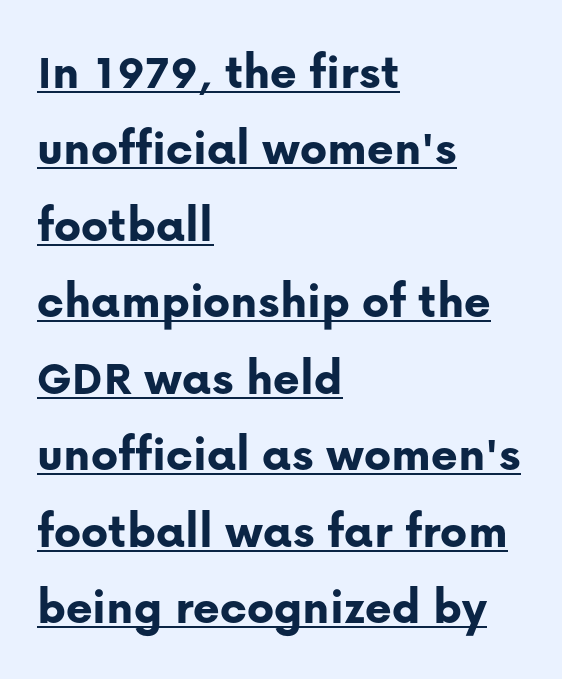
If you drew a ruler down the left edge, every line would touch it. Set as a true bold cut, around the 700 mark. This rendering features underlined lettering. One glance says typical: line gaps are just what's usual. These lines are rendered in a variable-pitch font.
